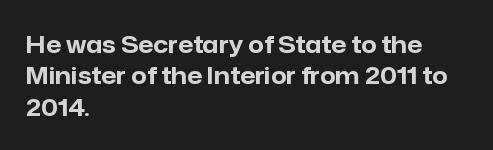
{"italic": "no", "bold": "yes", "underline": "no", "align": "left", "line_spacing": "normal", "line_spacing_ratio": 1.31, "letter_spacing": "normal", "letter_spacing_em": 0.0, "glyph_px": 24}
